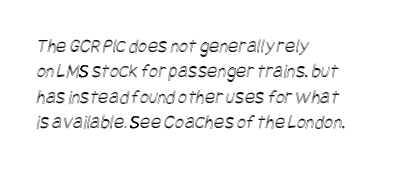
The gaps between neighbouring characters are ordinary and unremarkable. Interline gaps are of average width in this sample. One-word summary of the alignment: left. The gap between lines stays unmarked.
